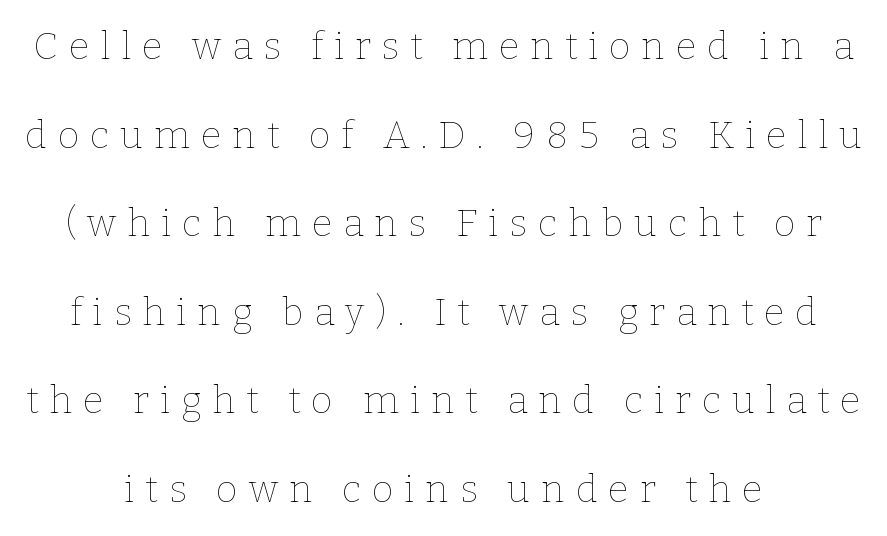
The image shows 38 px thin type, upright; set centered, loose line spacing (2.33x), unusually wide letter spacing (+0.28 em), not underlined; low stroke contrast and a medium x-height.
